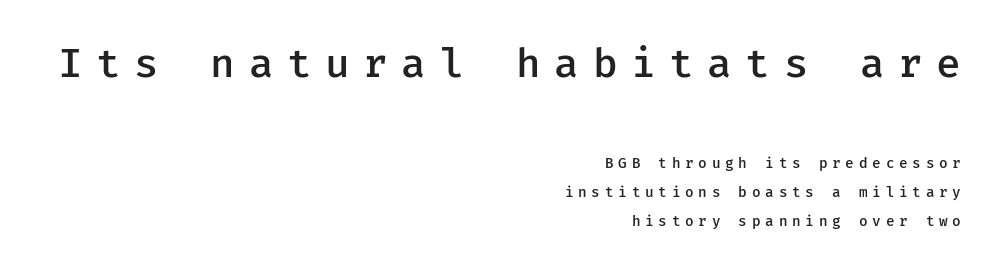
The image shows 40 px semibold sans-serif type, upright; set right-aligned, loose line spacing (2.08x), unusually wide letter spacing (+0.34 em), not underlined; the first (top) block is 2.86x larger; low stroke contrast and a medium x-height.
